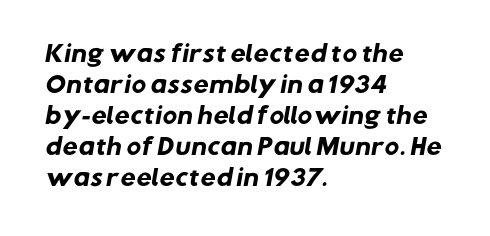
Is there much room between lines? A standard amount, neither cramped nor airy. You could call the tracking neutral — neither tight nor loose. Typesetter's note: full bold, strokes at maximum text heaviness. Glance below the letters and you will spot only blank space.
